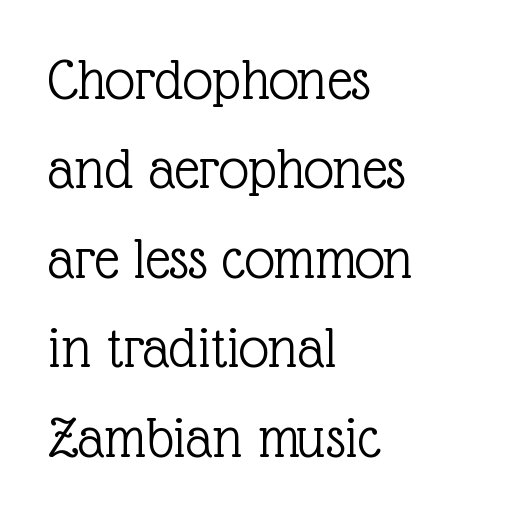
{"serif": "yes", "italic": "no", "bold": "no", "weight": "light", "width": "normal", "x_height": "medium", "monospaced": "no", "underline": "no", "align": "left", "line_spacing": "normal", "line_spacing_ratio": 1.49, "letter_spacing": "normal", "letter_spacing_em": 0.0, "glyph_px": 60}
